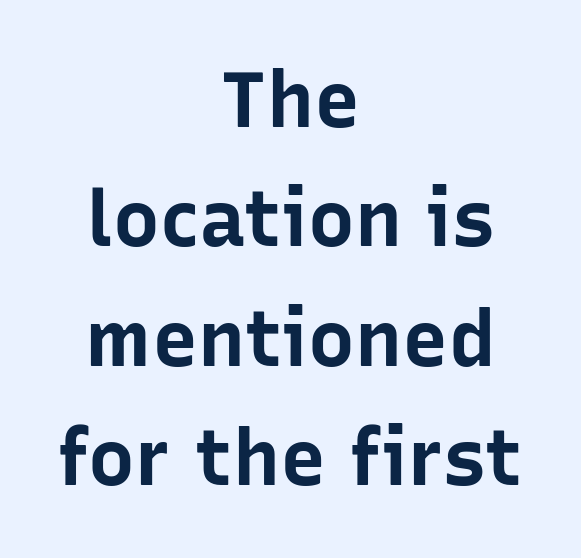
Is this a fixed-width face? No — the glyphs have proportional, varying widths. Look at the stroke-to-counter ratio: heavy, a bold. Letters rest on an invisible, unmarked baseline. A typesetter would mark this as roman, not italic. Where is the straight margin? There isn't one; the lines are centered. Students, observe: this is what conventionally led text looks like.
